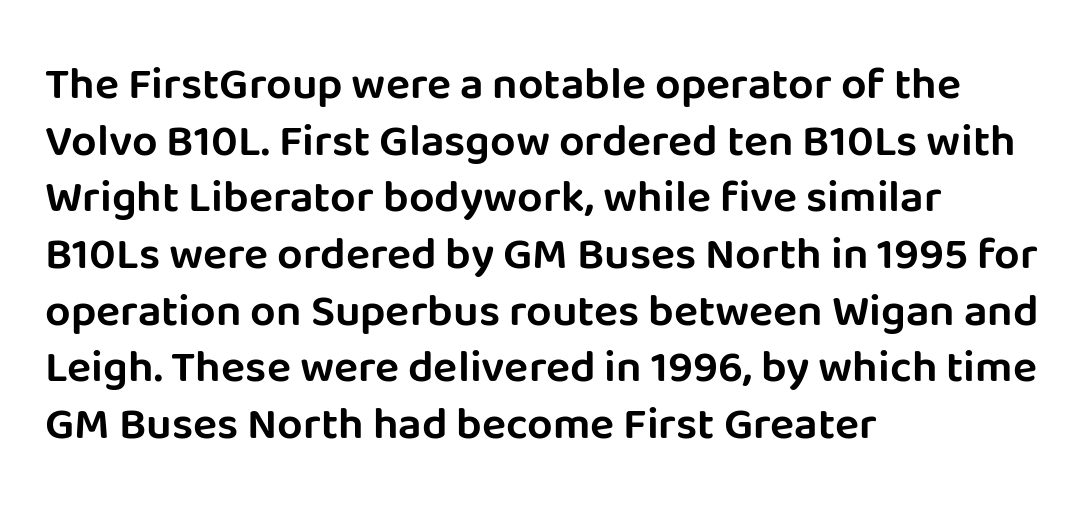
Reading down the column, the eye jumps a familiar distance to each next line. Think of a printed novel: that variable character pitch is what you see here. Inter-character spacing is left at the font's built-in metrics. Is the block centered? No — it sits flush against the left margin. The designer went with a sans here, leaving each stem footless.
